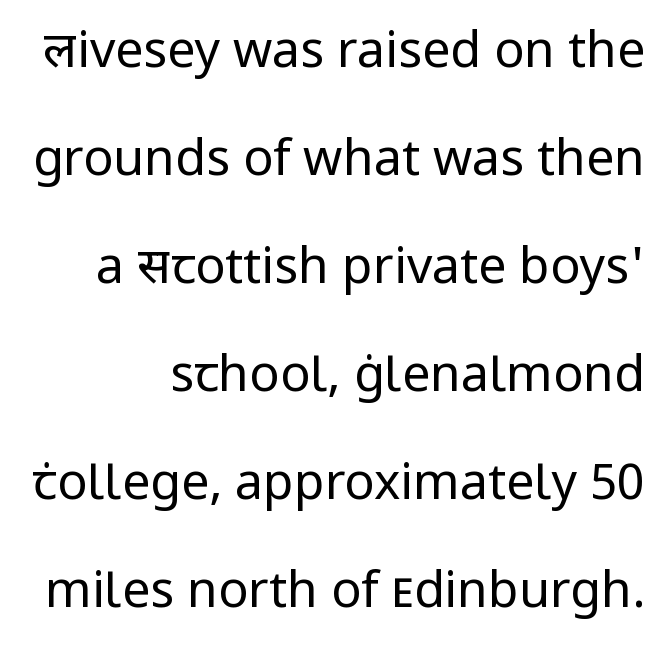
The font family rendered here belongs to the sans-serif group. Unbolded letterforms with no extra heft. Quick note: not italic, upright. Each letter keeps its own natural width here, so spacing adapts to shape. Just letters on the line, the space beneath them empty. Horizontal bands of white between lines are thick stripes.
